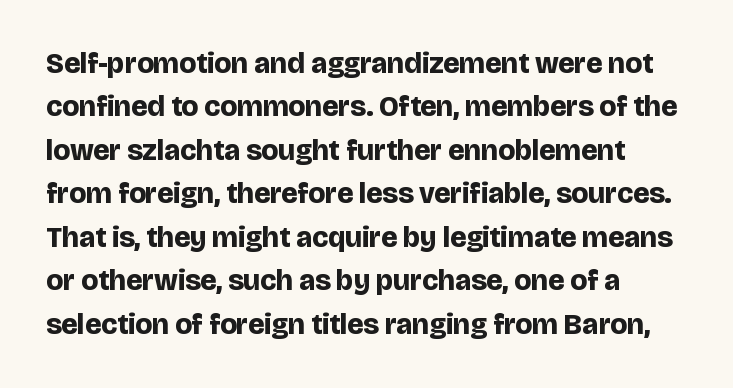
This rendering features lettering with no underline. What stands out about the letter spacing? Nothing — it is the standard amount. Varying glyph widths throughout — classic text-font behaviour. The text was rendered using a sans face with plain stroke endings. The typesetter chose a ragged-right arrangement here. Does the leading feel generous? No, just average.
